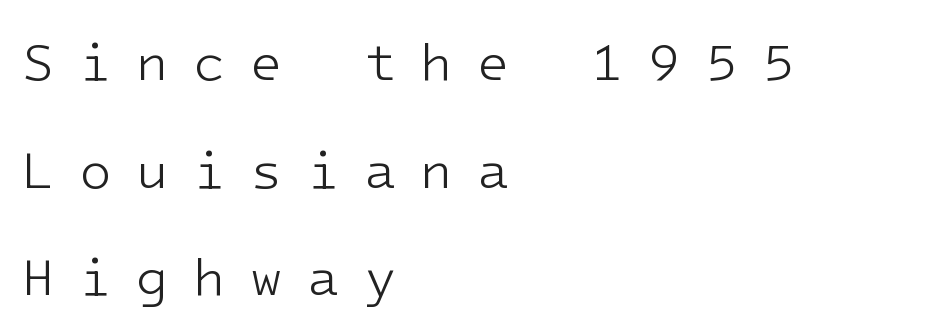
{"serif": "no", "italic": "no", "bold": "no", "weight": "light", "width": "normal", "stroke_contrast": "low", "x_height": "medium", "monospaced": "yes", "underline": "no", "align": "left", "line_spacing": "loose", "line_spacing_ratio": 2.03, "letter_spacing": "wide", "letter_spacing_em": 0.46, "glyph_px": 53}
